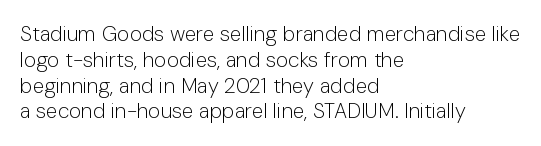
Visually the block forms a straight wall on the left and a jagged coastline on the right. This sample uses plain, unmodified letter spacing. The face looks like a standard text weight, possibly lighter. Check under the words: just untouched page. Does the lettering tilt? It doesn't — this is upright.
